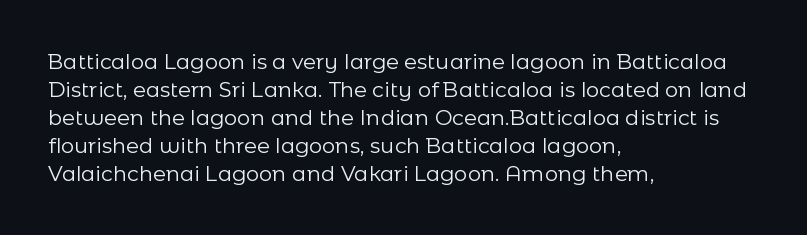
The paragraph has a hard left edge and a soft right edge. Rows of type keep a routine distance in the vertical direction. The letters sit at their default tracking, neither squeezed nor spread. Posture: vertical.
